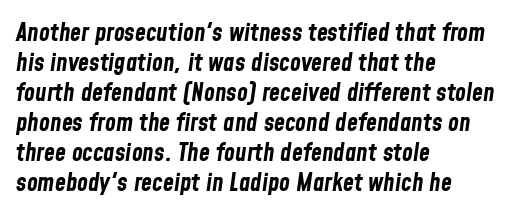
Q: Is the text bold? A: Yes.
Q: Is the text italic (slanted)? A: Yes, it leans right by about 8 degrees.
Q: Is the text underlined? A: No.
Q: How is the paragraph aligned? A: Left-aligned.
Q: Is the spacing between letters normal or unusually wide? A: Normal.
